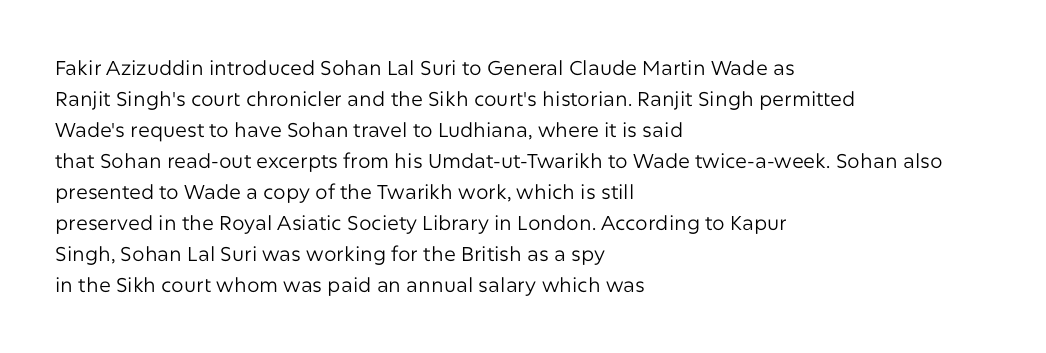
The face looks like a standard text weight, possibly lighter. The type is set solid horizontally, with unmodified tracking. The lettering stays uniformly vertical, giving the passage a roman look. Leading: standard. Casual observation: everything's shoved over to the left.
